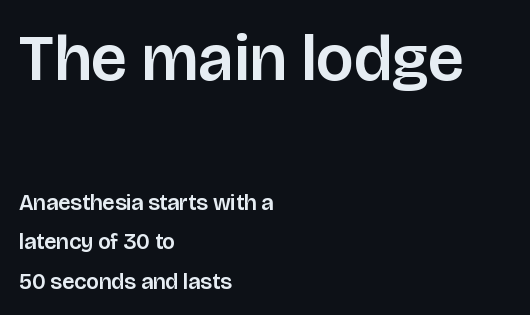
Upright lettering throughout. This layout puts the oversized block above and the modest block below. The glyphs are unaccompanied by any horizontal stroke below them. This sample uses plain, unmodified letter spacing. Here the designer chose a conventional face with non-uniform glyph widths.
